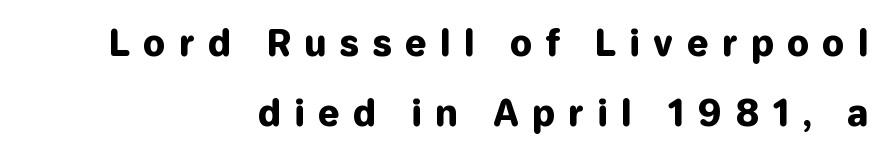
The image shows 35 px heavy sans-serif type, upright; set right-aligned, loose line spacing (2.01x), unusually wide letter spacing (+0.37 em), not underlined; low stroke contrast and a medium x-height.
